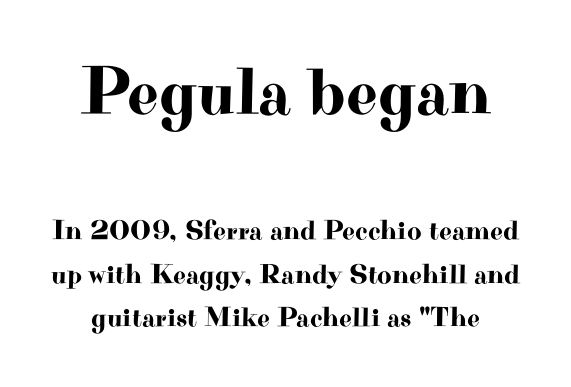
Q: Is the text italic (slanted)? A: No, it is upright.
Q: Is the typeface a serif or a sans-serif typeface? A: Serif.
Q: Is the text underlined? A: No.
Q: Is the spacing between letters normal or unusually wide? A: Normal.
Q: Is the spacing between lines tight, normal or loose? A: Normal.
Q: Which block of text is set in a larger size, the first (top) or the second (bottom)? A: The first (top) one.
Q: Width (condensed, normal, or wide)? A: Wide.
Q: Stroke contrast? A: High.
Q: x-height? A: Small.
Q: Monospaced? A: No.
